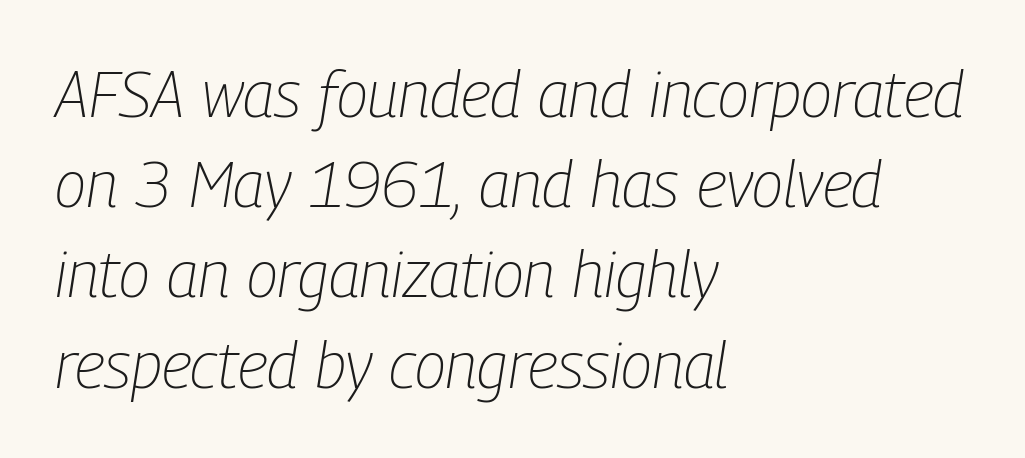
{"italic": "yes", "lean": "right", "slant_degrees": 9, "bold": "no", "weight": "light", "width": "condensed", "stroke_contrast": "low", "x_height": "medium", "monospaced": "no", "underline": "no", "align": "left", "line_spacing": "normal", "line_spacing_ratio": 1.41, "letter_spacing": "normal", "letter_spacing_em": 0.0, "glyph_px": 64}
